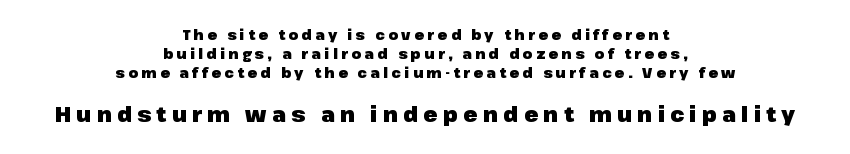
Check the space under the baseline: it is left empty. This sample uses an upright cut, with every glyph sitting square on the baseline. Here the glyphs are tracked loosely, breaking word shapes into spaced letters. Line spacing here is normal.
